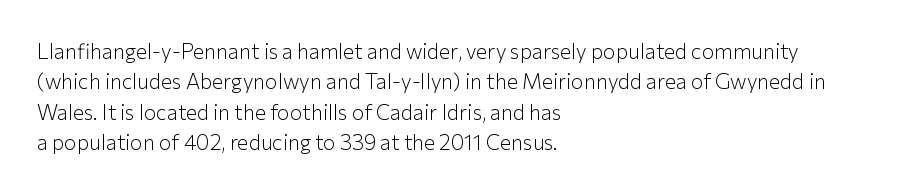
Q: Is the text bold? A: No.
Q: Is the text italic (slanted)? A: No, it is upright.
Q: Is the text underlined? A: No.
Q: How is the paragraph aligned? A: Left-aligned.
Q: Is the spacing between letters normal or unusually wide? A: Normal.
Q: Is the spacing between lines tight, normal or loose? A: Normal.
